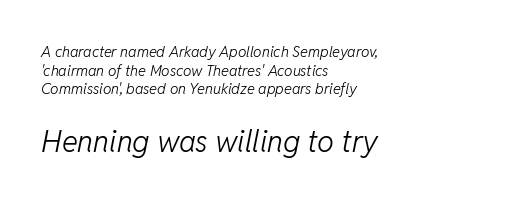
{"italic": "yes", "lean": "right", "slant_degrees": 11, "bold": "no", "weight": "light", "width": "normal", "stroke_contrast": "low", "x_height": "medium", "monospaced": "no", "underline": "no", "align": "left", "line_spacing_ratio": 1.24, "letter_spacing": "normal", "letter_spacing_em": 0.0, "larger_block": "second", "size_ratio": 2.0, "glyph_px": 30}
